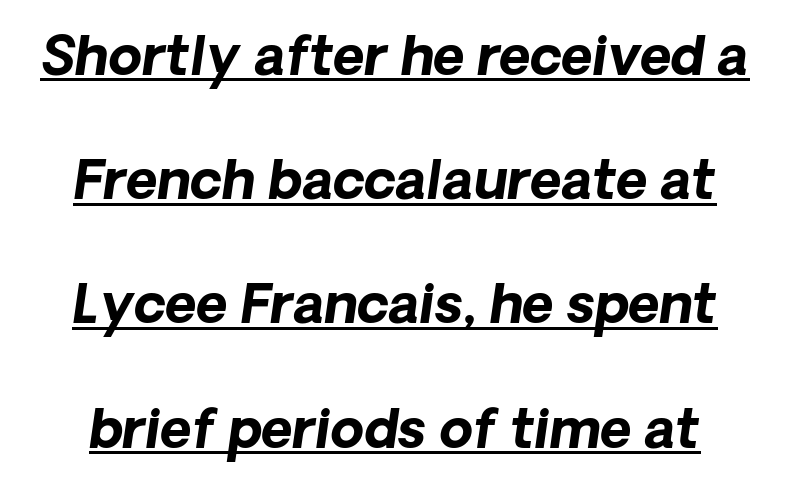
The image shows 54 px bold type, italic (leaning right); set loose line spacing (2.3x), normal letter spacing, underlined; low stroke contrast and a medium x-height.
